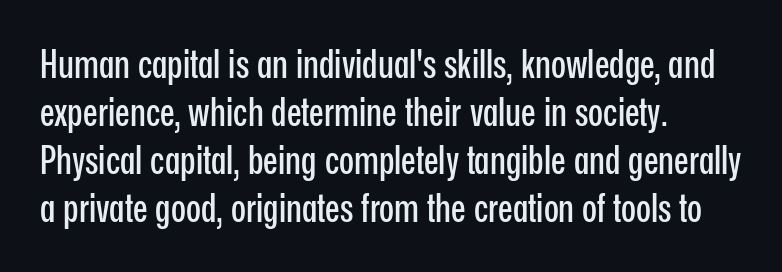
{"serif": "no", "italic": "no", "width": "condensed", "stroke_contrast": "low", "x_height": "medium", "monospaced": "no", "underline": "no", "align": "left", "line_spacing_ratio": 1.23, "letter_spacing": "normal", "letter_spacing_em": 0.0, "glyph_px": 39}
